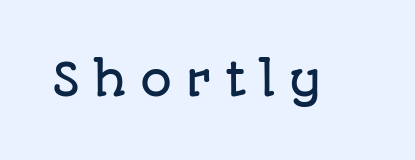
The image shows 45 px sans-serif type, upright; set unusually wide letter spacing (+0.28 em), not underlined; low stroke contrast and a large x-height.
